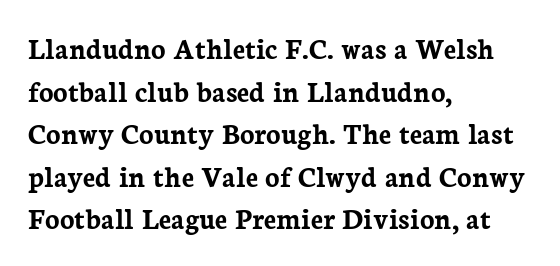
The image shows 30 px semibold serif type, upright; set left-aligned, normal line spacing (1.42x), normal letter spacing, not underlined; low stroke contrast and a medium x-height.
